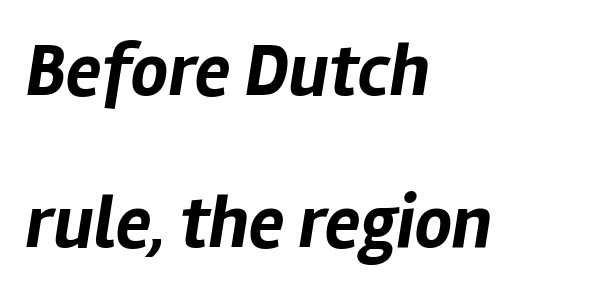
All the whitespace from short lines collects on the right. Spacing verdict: proportional, widths tailored to each character. The zone under the glyphs is completely vacant. The glyphs have the mass of a bold cut. It's the slanting kind of type.
